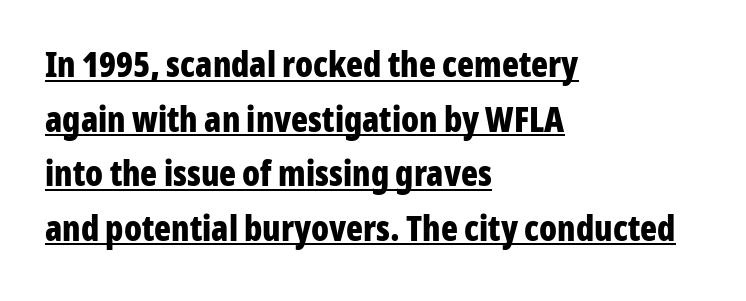
What stands out about the letter spacing? Nothing — it is the standard amount. Layout note: lines flush left. You can tell it's not italic because the verticals are truly vertical. Think of a printed novel: that variable character pitch is what you see here.
